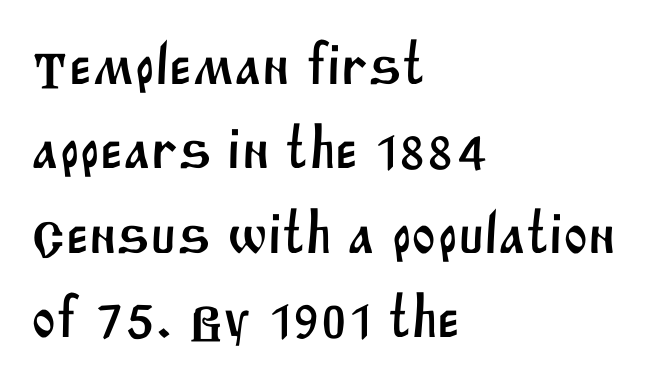
Q: Is the typeface a serif or a sans-serif typeface? A: Sans-serif.
Q: Is the text underlined? A: No.
Q: How is the paragraph aligned? A: Left-aligned.
Q: Is the spacing between letters normal or unusually wide? A: Normal.
Q: Is the spacing between lines tight, normal or loose? A: Normal.
Q: Width (condensed, normal, or wide)? A: Normal.
Q: Stroke contrast? A: Medium.
Q: x-height? A: Large.
Q: Monospaced? A: No.
